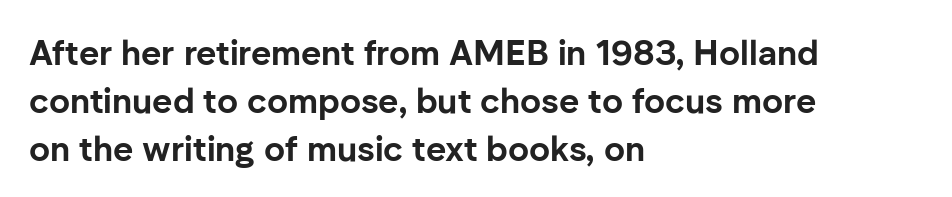
Q: Is the text bold? A: Yes.
Q: Is the text italic (slanted)? A: No, it is upright.
Q: Is the typeface a serif or a sans-serif typeface? A: Sans-serif.
Q: Is the text underlined? A: No.
Q: How is the paragraph aligned? A: Left-aligned.
Q: Is the spacing between letters normal or unusually wide? A: Normal.
Q: Is the spacing between lines tight, normal or loose? A: Normal.
Q: Width (condensed, normal, or wide)? A: Normal.
Q: Stroke contrast? A: Low.
Q: x-height? A: Medium.
Q: Monospaced? A: No.
